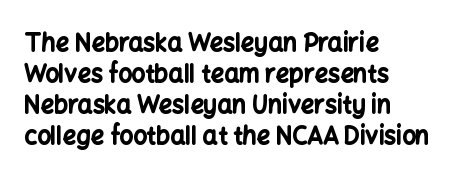
Q: Is the text bold? A: Yes.
Q: Is the text italic (slanted)? A: No, it is upright.
Q: Is the text underlined? A: No.
Q: How is the paragraph aligned? A: Left-aligned.
Q: Is the spacing between letters normal or unusually wide? A: Normal.
Q: Is the spacing between lines tight, normal or loose? A: Normal.
